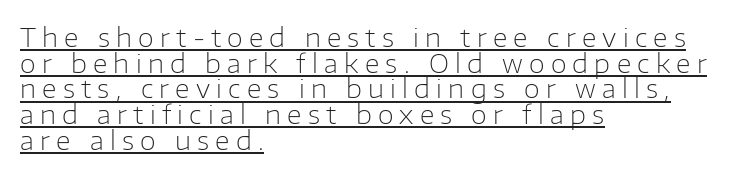
Interline gaps are noticeably narrow in this sample. Does a line run under the words? Yes, clearly. Look at the tracking — it's clearly loosened, letters drifting apart. This is not heavy type; no bold has been used.
